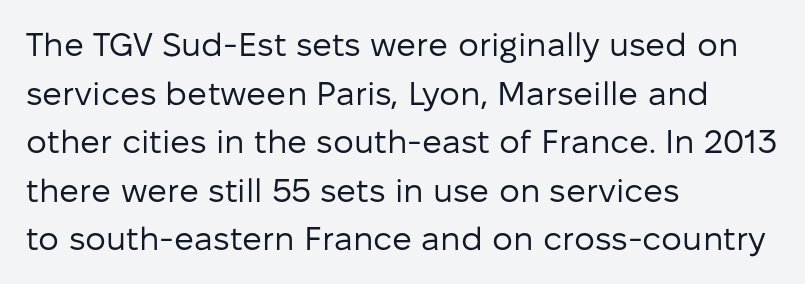
Q: Is the text bold? A: No.
Q: Is the text italic (slanted)? A: No, it is upright.
Q: Is the typeface a serif or a sans-serif typeface? A: Sans-serif.
Q: Is the text underlined? A: No.
Q: How is the paragraph aligned? A: Left-aligned.
Q: Is the spacing between letters normal or unusually wide? A: Normal.
Q: Is the spacing between lines tight, normal or loose? A: Normal.
Q: Width (condensed, normal, or wide)? A: Normal.
Q: Stroke contrast? A: Low.
Q: x-height? A: Medium.
Q: Monospaced? A: No.
